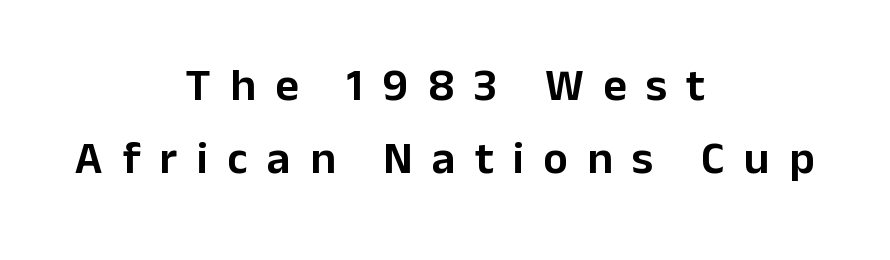
Characters remain perfectly vertical along every line. One-word summary of the alignment: center. Character widths vary here, with narrow letters taking less room than wide ones. Substantial extra tracking has been applied to these lines. Rule under the text: the space is simply empty. Honestly, the row spacing looks completely unremarkable.
